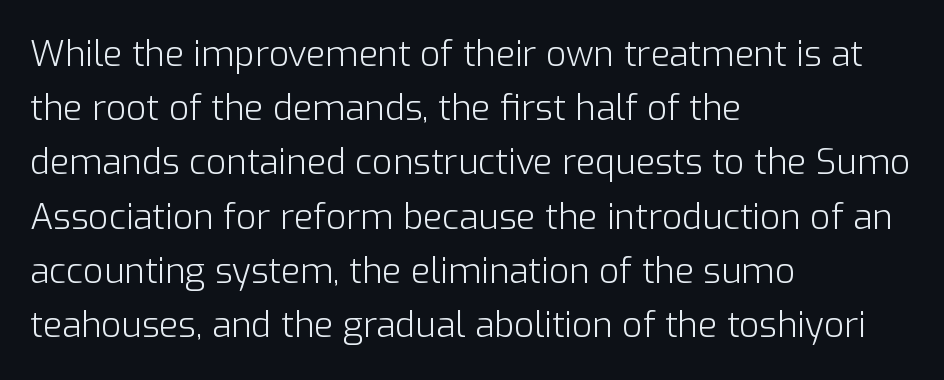
{"serif": "no", "italic": "no", "bold": "no", "weight": "light", "width": "normal", "stroke_contrast": "low", "x_height": "medium", "monospaced": "no", "underline": "no", "align": "left", "line_spacing": "normal", "line_spacing_ratio": 1.55, "letter_spacing": "normal", "letter_spacing_em": 0.0, "glyph_px": 35}
